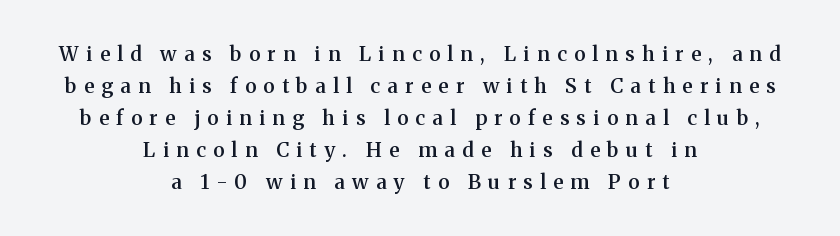
The image shows 20 px text type, upright; set centered, normal line spacing (1.6x), unusually wide letter spacing (+0.37 em), not underlined.
